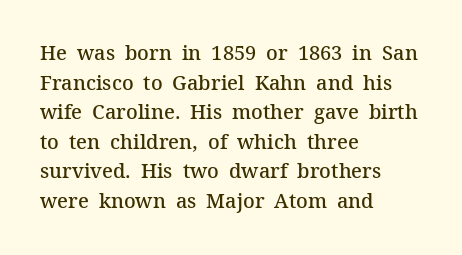
{"italic": "no", "bold": "semi", "underline": "no", "align": "left", "line_spacing": "normal", "line_spacing_ratio": 1.48, "letter_spacing": "normal", "letter_spacing_em": 0.0, "glyph_px": 20}
